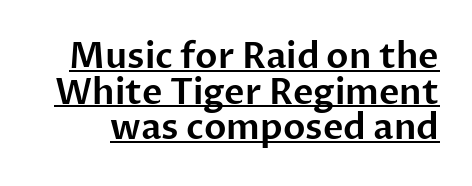
Q: Is the text italic (slanted)? A: No, it is upright.
Q: Is the typeface a serif or a sans-serif typeface? A: Sans-serif.
Q: Is the text underlined? A: Yes.
Q: Is the spacing between letters normal or unusually wide? A: Normal.
Q: Is the spacing between lines tight, normal or loose? A: Tight.
Q: Width (condensed, normal, or wide)? A: Normal.
Q: Stroke contrast? A: Low.
Q: x-height? A: Medium.
Q: Monospaced? A: No.
